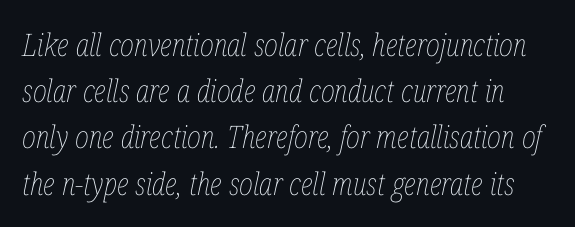
Q: Is the text bold? A: No.
Q: Is the text italic (slanted)? A: Yes, it leans right by about 12 degrees.
Q: Is the text underlined? A: No.
Q: Is the spacing between letters normal or unusually wide? A: Normal.
Q: Is the spacing between lines tight, normal or loose? A: Normal.
Q: Width (condensed, normal, or wide)? A: Condensed.
Q: Stroke contrast? A: Low.
Q: x-height? A: Medium.
Q: Monospaced? A: No.
